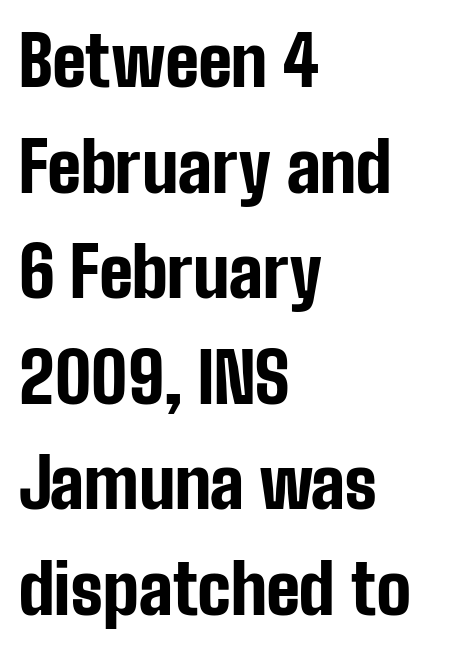
The image shows 69 px bold, condensed sans-serif type, upright; set left-aligned, normal line spacing (1.53x), normal letter spacing, not underlined; low stroke contrast and a medium x-height.
